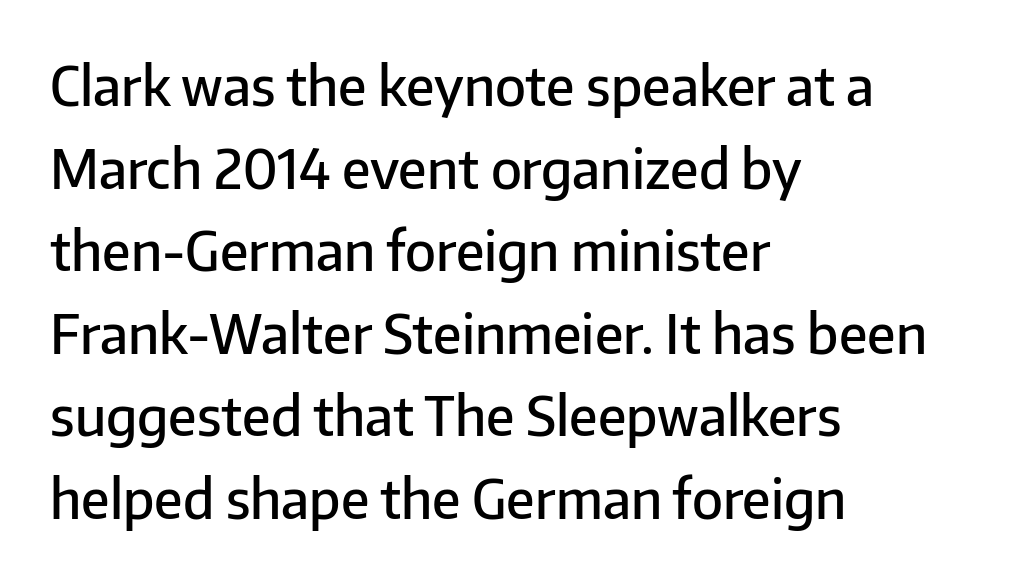
A typesetter would label this face a sans. Students, observe: this is what conventionally led text looks like. Where is the straight margin? On the left. The rendering uses natural spacing where letterforms have individual widths.
